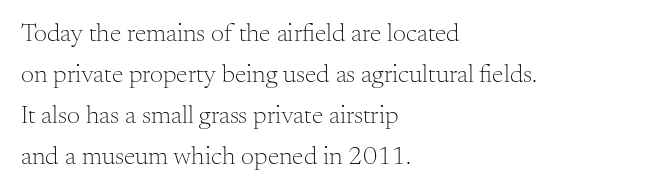
The image shows 26 px text type, upright; set left-aligned, normal line spacing (1.58x), normal letter spacing, not underlined.
